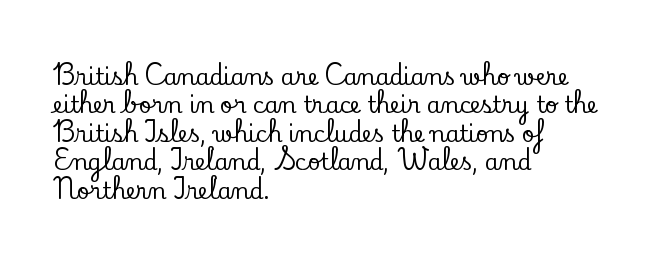
The image shows 22 px text type, upright; set left-aligned, normal line spacing (1.29x), normal letter spacing, not underlined.
